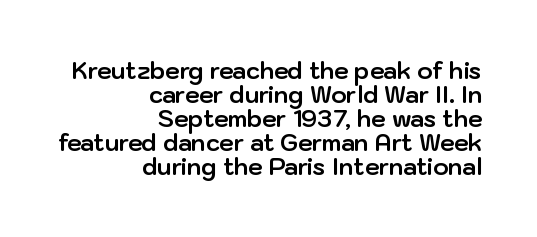
Every stem runs plumb, perpendicular to the baseline. The paragraph shown leans on its right margin. The face used here has the dense, thick strokes of a bold. The strip under each line holds only bare page. The lines are packed closely together with very little leading. Is the letter spacing exaggerated? No — it looks like the ordinary default.
